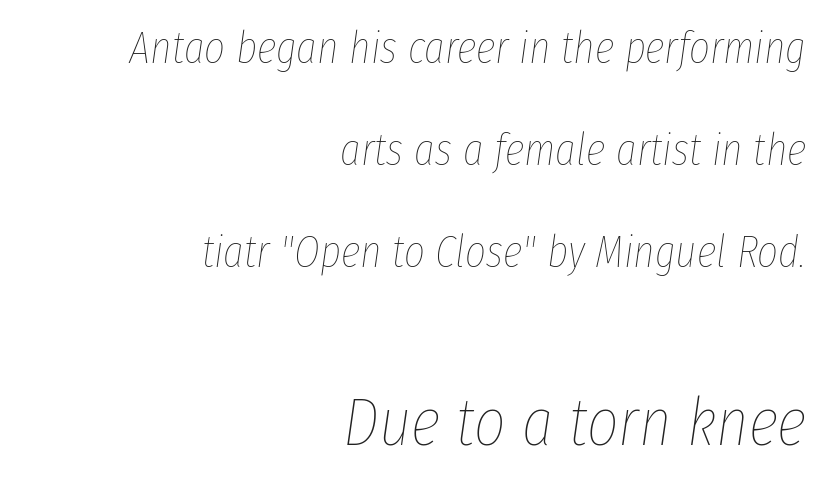
Clear beneath every line of the passage. Compared with a typical body face, this is equally light or lighter still. Italic: yes, the glyphs are oblique. Widely set lines give the paragraph a tall, airy silhouette. These lines keep a tight, regular rhythm from letter to letter.
